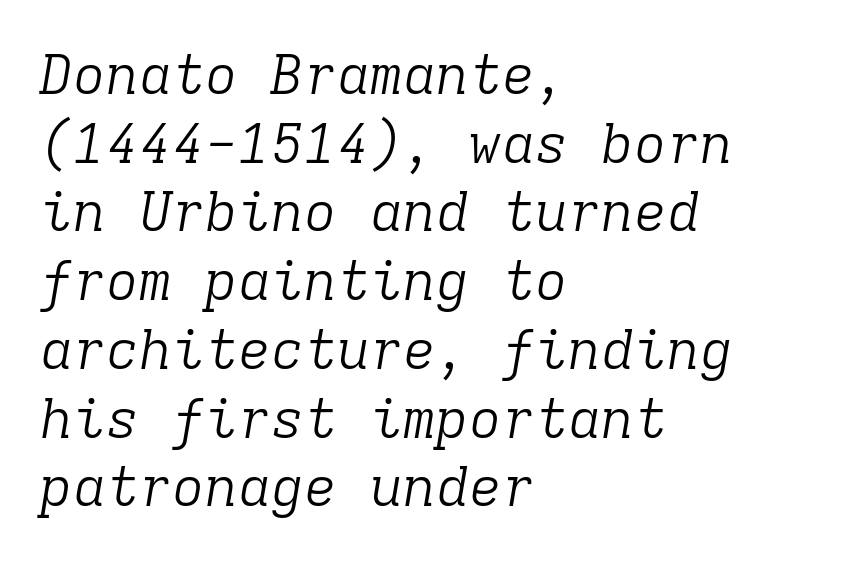
Has an underline been added? It has not. Fixed-width glyphs throughout — classic coding-font behaviour. Where is the straight margin? On the left. Are there feet on the stems? There are — it's a serif. Leading: standard.
